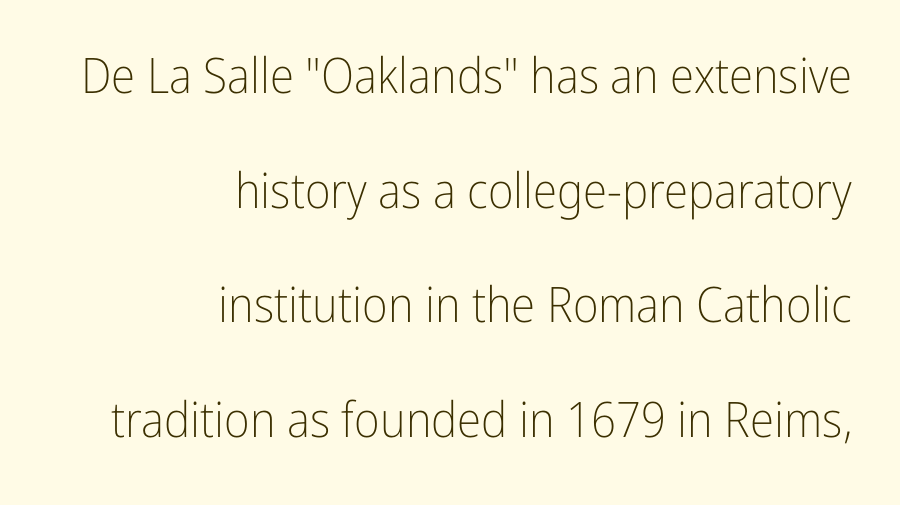
The image shows 49 px light, condensed sans-serif type, upright; set right-aligned, loose line spacing (2.34x), normal letter spacing, not underlined; low stroke contrast and a medium x-height.
